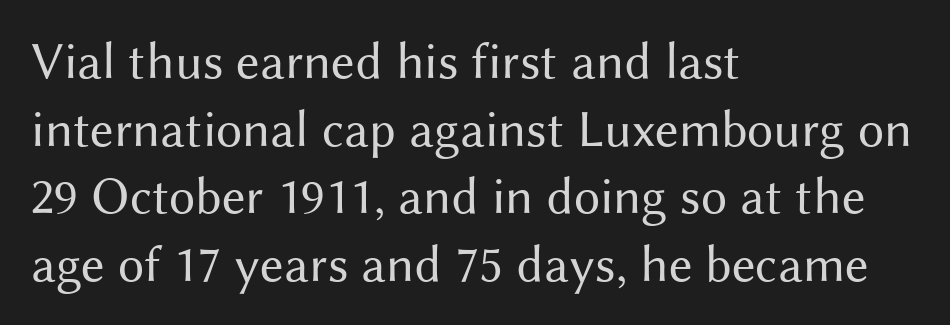
{"serif": "no", "italic": "no", "bold": "no", "weight": "regular", "width": "normal", "stroke_contrast": "medium", "x_height": "medium", "monospaced": "no", "underline": "no", "align": "left", "line_spacing": "normal", "line_spacing_ratio": 1.3, "letter_spacing": "normal", "letter_spacing_em": 0.0, "glyph_px": 52}
